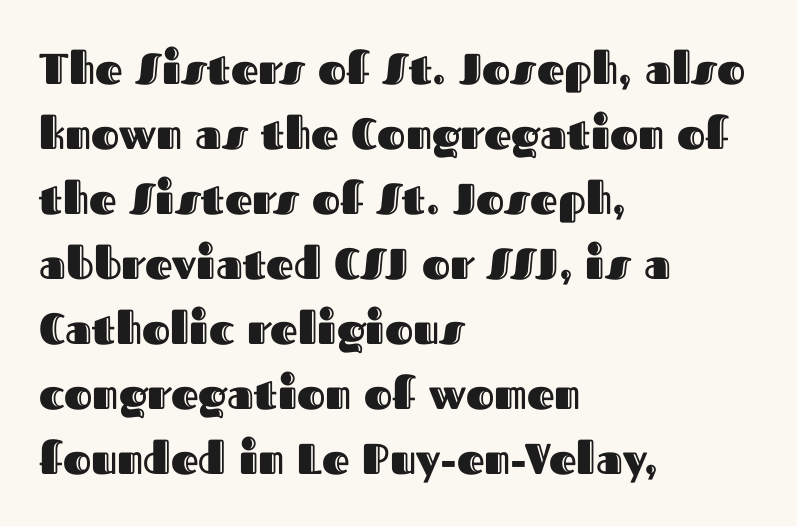
The image shows 43 px text type, upright; set left-aligned, normal line spacing (1.51x), normal letter spacing, not underlined; a medium x-height.
